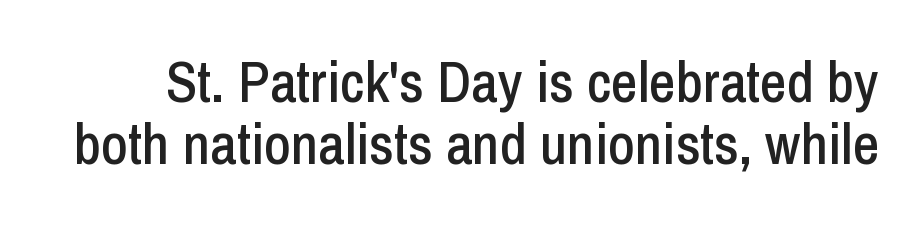
Q: Is the text italic (slanted)? A: No, it is upright.
Q: Is the typeface a serif or a sans-serif typeface? A: Sans-serif.
Q: Is the text underlined? A: No.
Q: Is the spacing between letters normal or unusually wide? A: Normal.
Q: Is the spacing between lines tight, normal or loose? A: Tight.
Q: Width (condensed, normal, or wide)? A: Condensed.
Q: Stroke contrast? A: Low.
Q: x-height? A: Medium.
Q: Monospaced? A: No.
